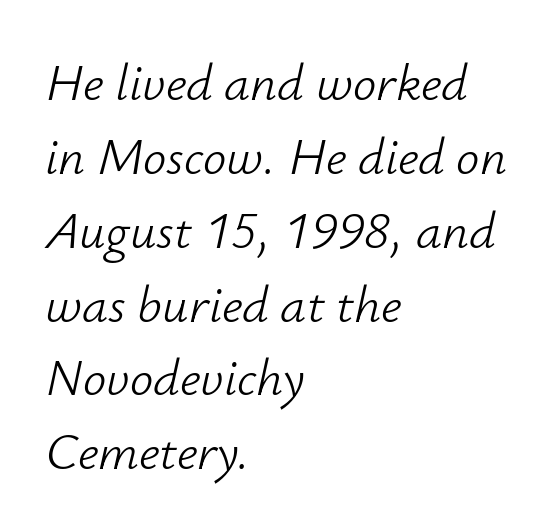
The image shows 52 px light type, italic (leaning right); set left-aligned, normal line spacing (1.42x), normal letter spacing, not underlined; low stroke contrast and a small x-height.
